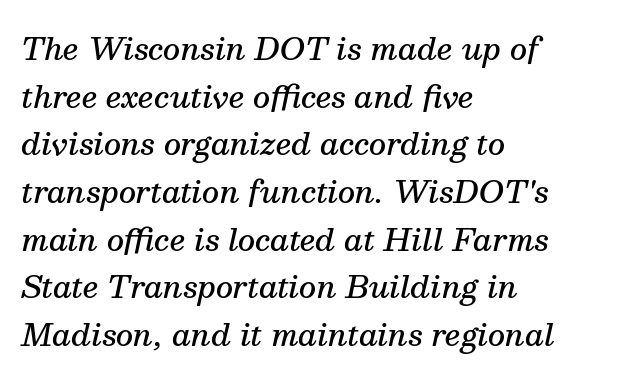
{"serif": "yes", "italic": "yes", "lean": "right", "slant_degrees": 13, "bold": "semi", "weight": "semibold", "width": "normal", "stroke_contrast": "medium", "x_height": "medium", "monospaced": "no", "underline": "no", "align": "left", "line_spacing": "normal", "line_spacing_ratio": 1.59, "letter_spacing": "normal", "letter_spacing_em": 0.0, "glyph_px": 30}
